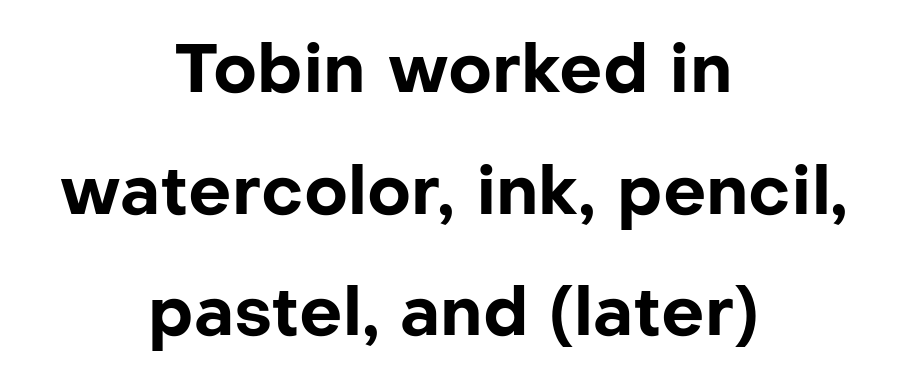
Alignment: centered. Does the type have serifs? No, each stem ends abruptly. Is the type bold? Yes — the strokes are clearly thick and heavy. This sample has the flowing, uneven cadence of proportional lettering. Underline: absent.
